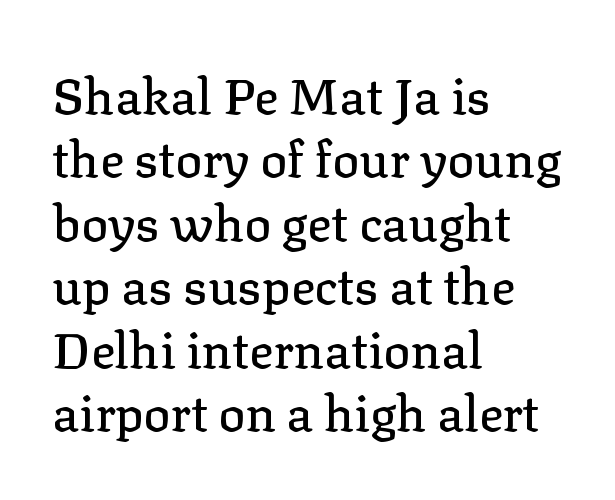
The image shows 50 px serif type, upright; set left-aligned, normal line spacing (1.27x), normal letter spacing, not underlined; low stroke contrast and a medium x-height.
